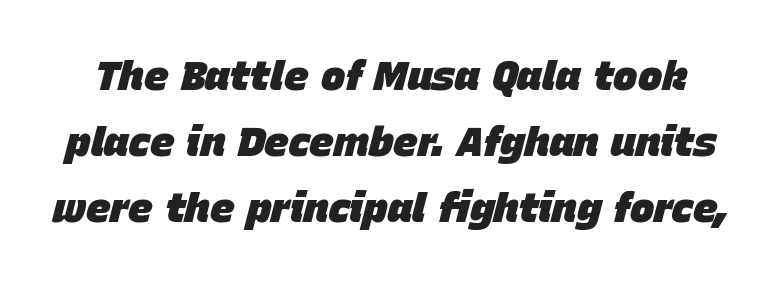
The typesetting leans heavy: a genuine bold. Compared with typical body copy, the letter spacing here is the same. Quick note: interline space is typical. Notice how the stems are inclined rather than vertical — that's the hallmark of italics. Proportional: the letters do not fall into vertical columns. Beneath every word, the page is bare.
